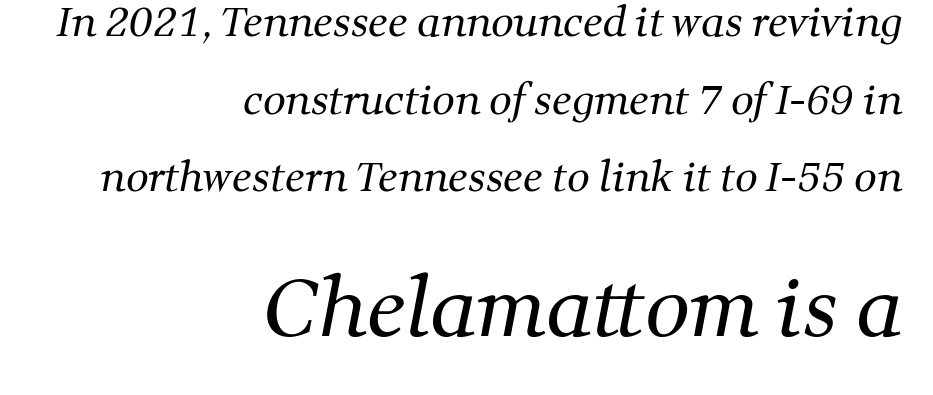
The image shows 79 px regular-weight serif type; set right-aligned, loose line spacing (1.94x), normal letter spacing, not underlined; the second (bottom) block is 1.98x larger; medium stroke contrast and a medium x-height.
